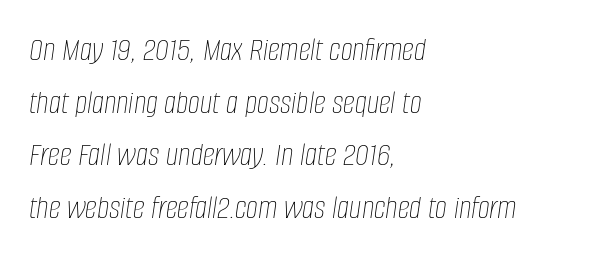
Rows of type keep a routine distance in the vertical direction. Nobody touched the tracking dial on this one. Left-aligned paragraph, ragged on the right. Each row of text sits above clean, open space. This sample has the flowing, uneven cadence of proportional lettering. Would a proofreader flag this as italicized? Yes.
